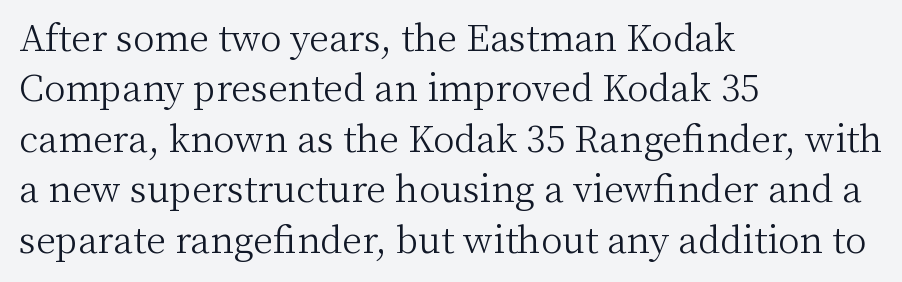
{"serif": "yes", "italic": "no", "bold": "no", "weight": "light", "width": "normal", "stroke_contrast": "medium", "x_height": "medium", "monospaced": "no", "underline": "no", "align": "left", "line_spacing": "normal", "line_spacing_ratio": 1.4, "letter_spacing": "normal", "letter_spacing_em": 0.0, "glyph_px": 36}
